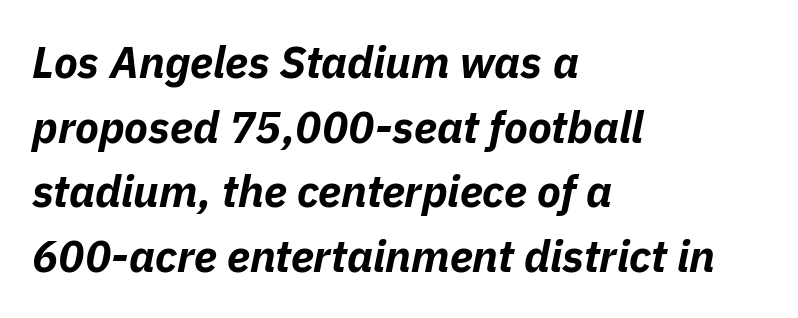
{"italic": "yes", "lean": "right", "slant_degrees": 11, "bold": "yes", "weight": "bold", "width": "normal", "stroke_contrast": "low", "x_height": "medium", "monospaced": "no", "underline": "no", "align": "left", "line_spacing": "normal", "line_spacing_ratio": 1.47, "letter_spacing": "normal", "letter_spacing_em": 0.0, "glyph_px": 44}
